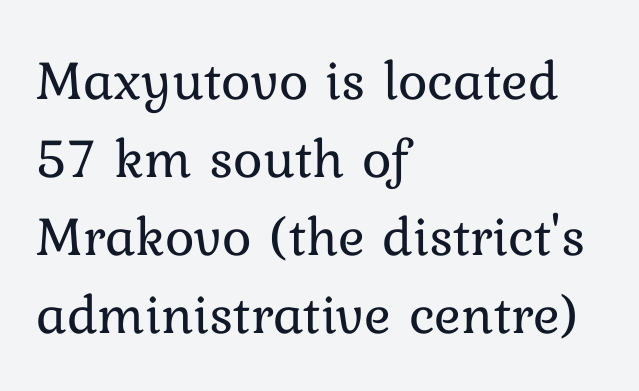
Q: Is the text bold? A: No.
Q: Is the text italic (slanted)? A: No, it is upright.
Q: Is the text underlined? A: No.
Q: How is the paragraph aligned? A: Left-aligned.
Q: Is the spacing between letters normal or unusually wide? A: Normal.
Q: Is the spacing between lines tight, normal or loose? A: Normal.
Q: Width (condensed, normal, or wide)? A: Normal.
Q: Stroke contrast? A: Low.
Q: x-height? A: Medium.
Q: Monospaced? A: No.
